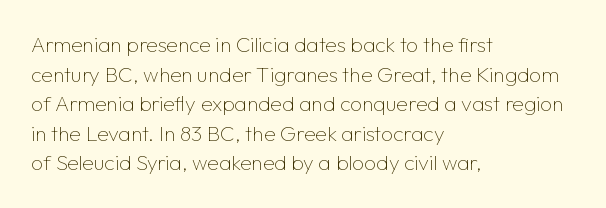
Q: Is the text bold? A: No.
Q: Is the text italic (slanted)? A: No, it is upright.
Q: Is the text underlined? A: No.
Q: How is the paragraph aligned? A: Left-aligned.
Q: Is the spacing between letters normal or unusually wide? A: Normal.
Q: Is the spacing between lines tight, normal or loose? A: Normal.
